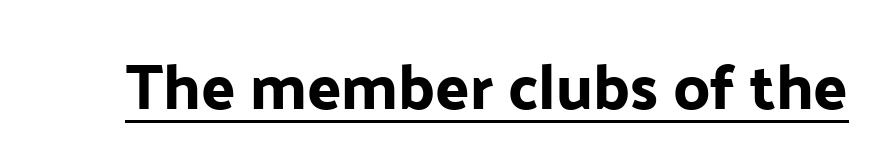
{"serif": "no", "italic": "no", "width": "normal", "stroke_contrast": "low", "x_height": "medium", "monospaced": "no", "underline": "yes", "letter_spacing": "normal", "letter_spacing_em": 0.0, "glyph_px": 63}
